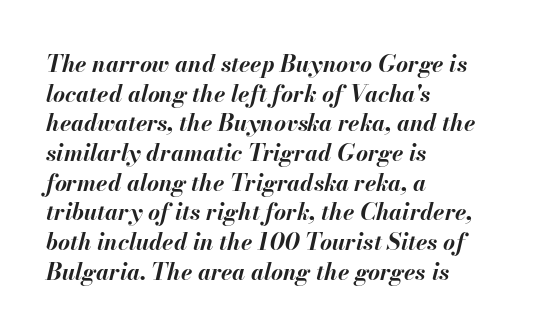
{"italic": "yes", "lean": "right", "slant_degrees": 13, "bold": "yes", "underline": "no", "align": "left", "line_spacing": "normal", "line_spacing_ratio": 1.29, "letter_spacing": "normal", "letter_spacing_em": 0.0, "glyph_px": 23}
